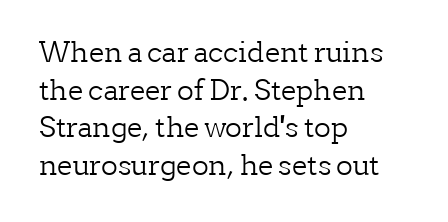
The image shows 28 px light serif type, upright; set left-aligned, normal line spacing (1.34x), normal letter spacing, not underlined; low stroke contrast and a medium x-height.
